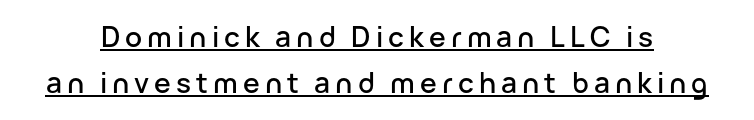
{"serif": "no", "italic": "no", "width": "normal", "stroke_contrast": "low", "x_height": "medium", "monospaced": "no", "underline": "yes", "line_spacing": "normal", "line_spacing_ratio": 1.65, "glyph_px": 28}
